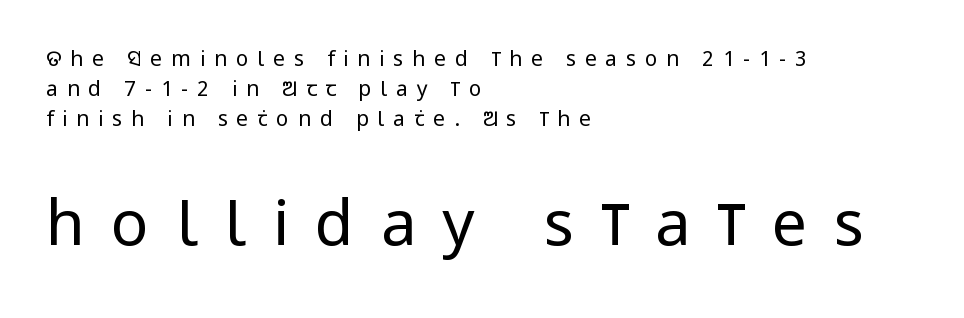
This rendering uses left alignment, leaving the right contour irregular. The tracking jumps out immediately: characters are airy and widely separated. If you drew a line through each stem, it would be perfectly vertical. Lines of text with bare space underneath.
